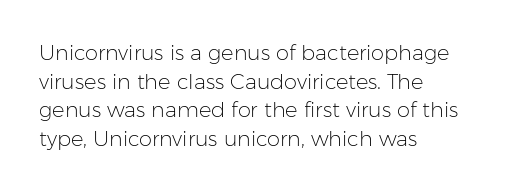
The image shows 21 px text type, upright; set left-aligned, normal line spacing (1.36x), normal letter spacing, not underlined.
